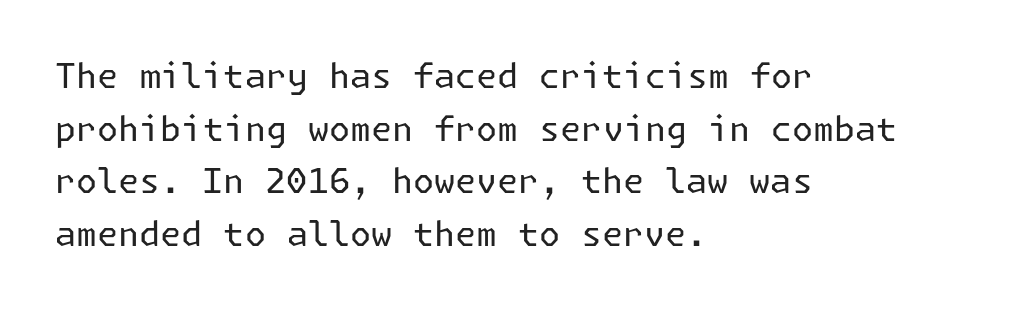
{"serif": "no", "italic": "no", "bold": "no", "weight": "regular", "width": "normal", "stroke_contrast": "low", "x_height": "medium", "underline": "no", "align": "left", "line_spacing": "normal", "line_spacing_ratio": 1.55, "letter_spacing": "normal", "letter_spacing_em": 0.0, "glyph_px": 34}
